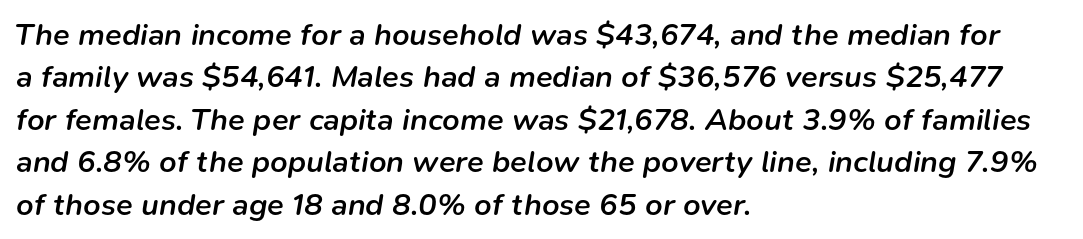
Is the letter spacing exaggerated? No — it looks like the ordinary default. The text carries the slant typical of an italic or oblique font. Has an underline been added? It has not. Honestly, the row spacing looks completely unremarkable. Is this a fixed-width face? No — the glyphs have proportional, varying widths.
